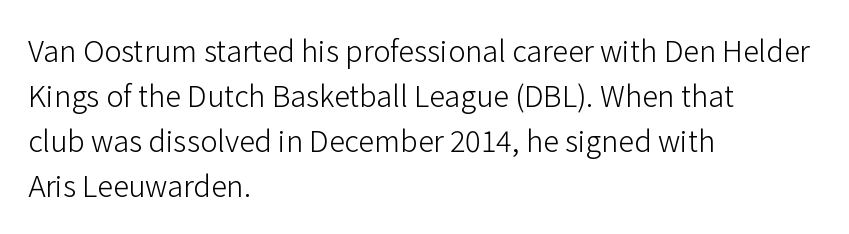
Stroke thickness stays within the range of a standard reading face or lighter. Clear beneath every line of the passage. A normal amount of white space separates one row of letters from the next. Horizontally, the lines are justified to the leading edge only.
